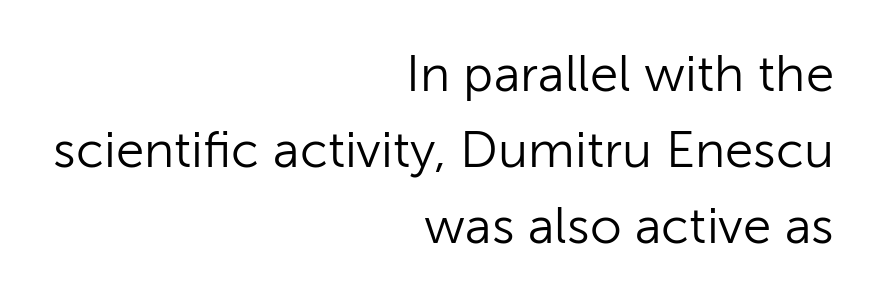
{"serif": "no", "italic": "no", "bold": "no", "weight": "light", "width": "normal", "stroke_contrast": "low", "x_height": "medium", "monospaced": "no", "underline": "no", "align": "right", "line_spacing": "normal", "line_spacing_ratio": 1.49, "letter_spacing": "normal", "letter_spacing_em": 0.0, "glyph_px": 51}
